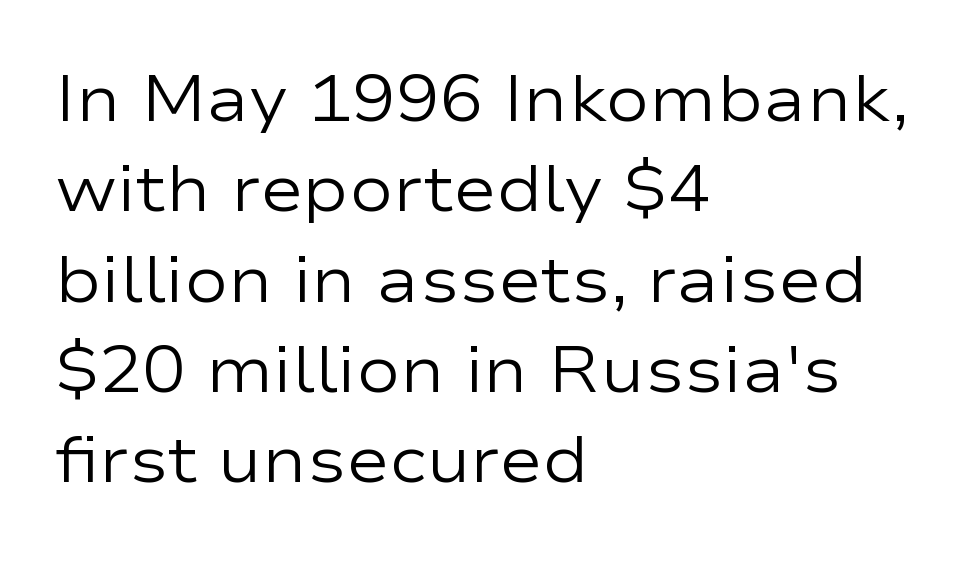
The image shows 65 px regular-weight, wide sans-serif type, upright; set left-aligned, normal line spacing (1.39x), normal letter spacing, not underlined; low stroke contrast and a medium x-height.
